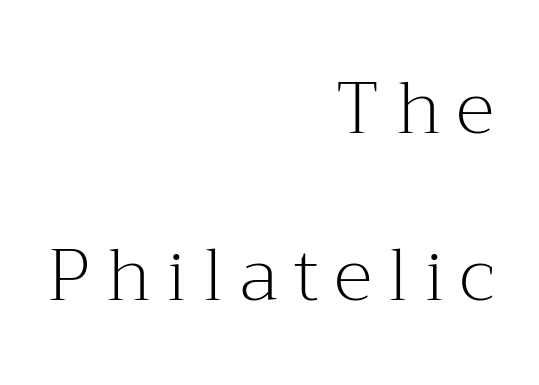
The image shows 73 px light serif type, upright; set right-aligned, loose line spacing (2.29x), unusually wide letter spacing (+0.22 em), not underlined; medium stroke contrast and a medium x-height.
